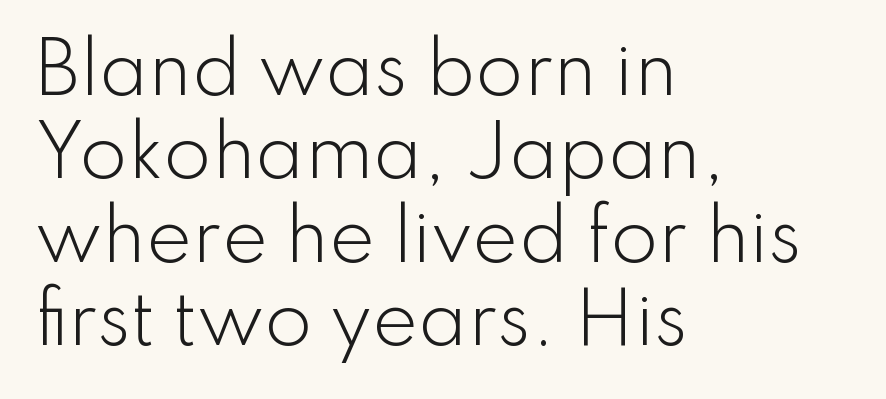
Underline: absent. Each letter keeps its own natural width here, so spacing adapts to shape. The letters sit at their default tracking, neither squeezed nor spread. Posture: vertical.
